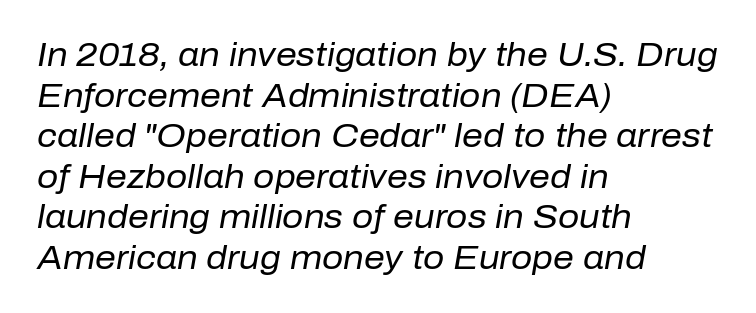
The face looks like a standard text weight, possibly lighter. The space directly below the letters is spotless. The text carries the slant typical of an italic or oblique font. Visually the block forms a straight wall on the left and a jagged coastline on the right.
